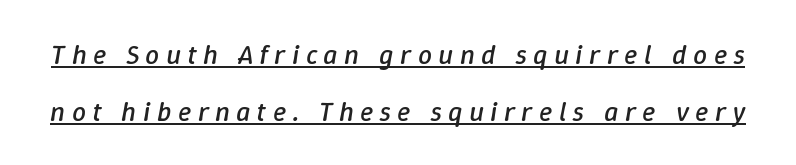
The image shows 28 px regular-weight type, italic (leaning right); set loose line spacing (2.02x), unusually wide letter spacing (+0.23 em), underlined; low stroke contrast and a medium x-height.
